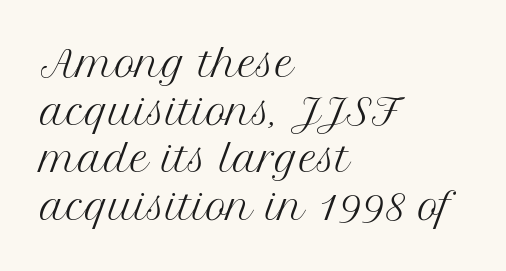
{"bold": "no", "weight": "regular", "width": "normal", "stroke_contrast": "medium", "x_height": "medium", "monospaced": "no", "underline": "no", "align": "left", "line_spacing": "normal", "line_spacing_ratio": 1.32, "letter_spacing": "normal", "letter_spacing_em": 0.0, "glyph_px": 36}
